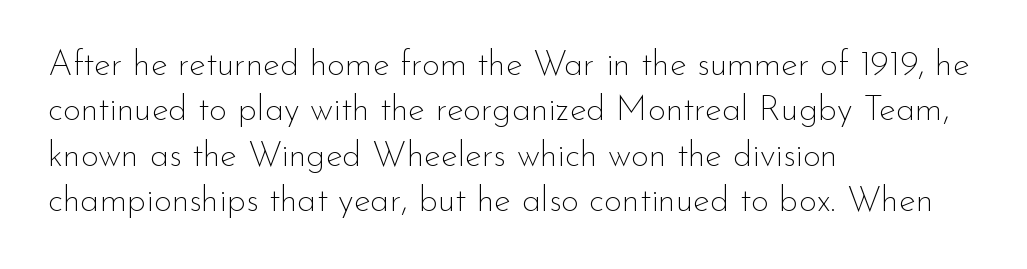
Q: Is the text bold? A: No.
Q: Is the text italic (slanted)? A: No, it is upright.
Q: Is the typeface a serif or a sans-serif typeface? A: Sans-serif.
Q: Is the text underlined? A: No.
Q: How is the paragraph aligned? A: Left-aligned.
Q: Is the spacing between letters normal or unusually wide? A: Normal.
Q: Is the spacing between lines tight, normal or loose? A: Normal.
Q: Width (condensed, normal, or wide)? A: Normal.
Q: Stroke contrast? A: Low.
Q: x-height? A: Small.
Q: Monospaced? A: No.
